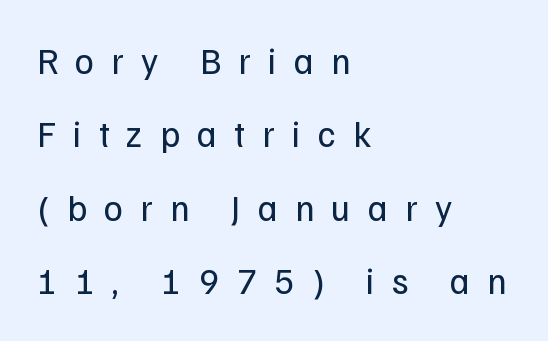
Q: Is the text bold? A: No.
Q: Is the text italic (slanted)? A: No, it is upright.
Q: Is the typeface a serif or a sans-serif typeface? A: Sans-serif.
Q: Is the text underlined? A: No.
Q: How is the paragraph aligned? A: Left-aligned.
Q: Is the spacing between letters normal or unusually wide? A: Unusually wide.
Q: Is the spacing between lines tight, normal or loose? A: Loose.
Q: Width (condensed, normal, or wide)? A: Normal.
Q: Stroke contrast? A: Low.
Q: x-height? A: Medium.
Q: Monospaced? A: No.
